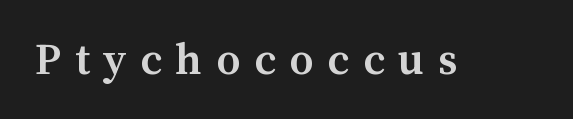
{"italic": "no", "bold": "yes", "weight": "semibold", "width": "normal", "stroke_contrast": "medium", "x_height": "medium", "monospaced": "no", "underline": "no", "letter_spacing": "wide", "letter_spacing_em": 0.28, "glyph_px": 48}
